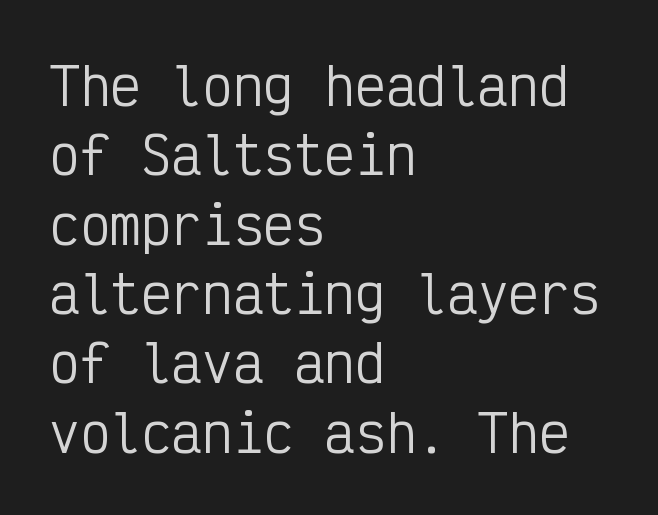
The image shows 51 px regular-weight, condensed sans-serif type, upright, monospaced; set left-aligned, normal line spacing (1.36x), normal letter spacing, not underlined; low stroke contrast and a medium x-height.
